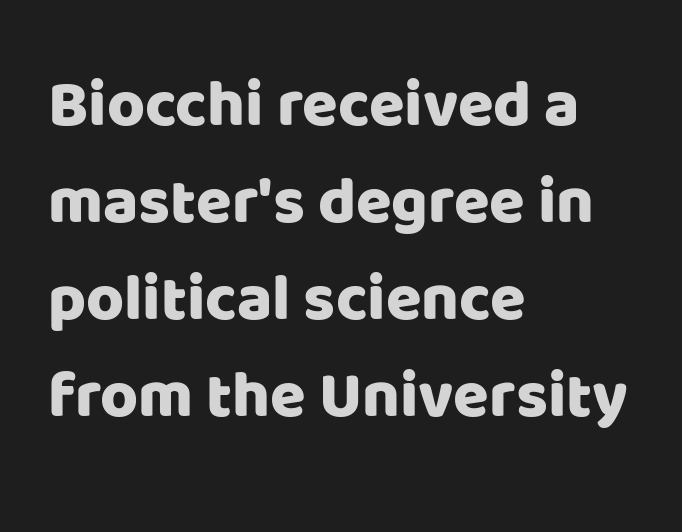
{"serif": "no", "italic": "no", "width": "normal", "stroke_contrast": "low", "x_height": "large", "monospaced": "no", "underline": "no", "align": "left", "line_spacing": "normal", "line_spacing_ratio": 1.49, "letter_spacing": "normal", "letter_spacing_em": 0.0, "glyph_px": 65}
